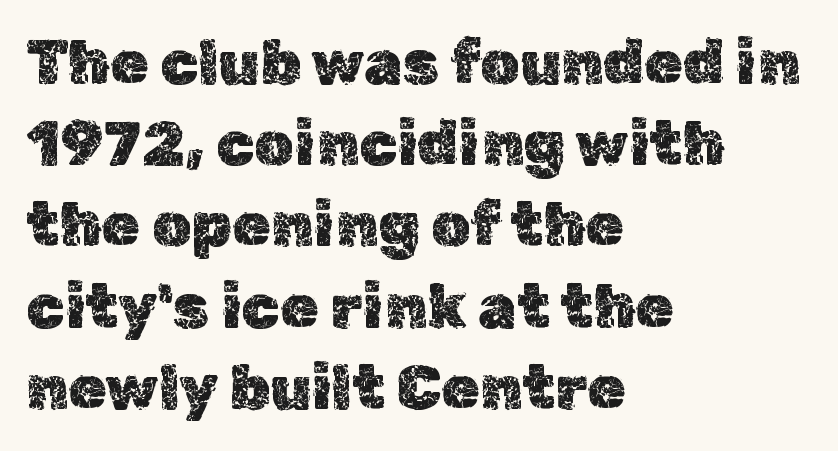
Layout note: lines flush left. The lettering holds an erect, upright posture throughout. Note the varied advance widths — an 'i' is clearly narrower than an 'm'. This block has exactly the height ordinary leading produces. Honestly, the letter spacing is just normal — you wouldn't notice it.
